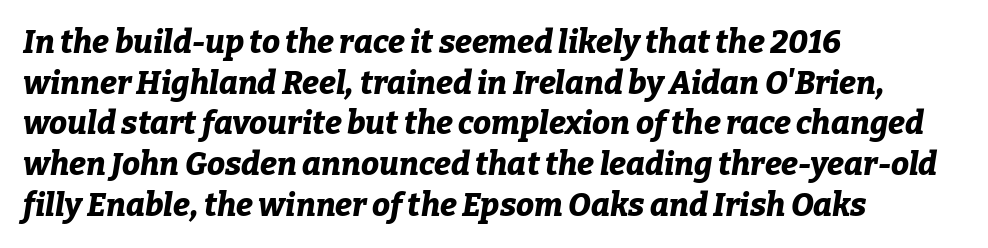
Q: Is the text bold? A: Yes.
Q: Is the text italic (slanted)? A: Yes, it leans right by about 9 degrees.
Q: Is the text underlined? A: No.
Q: How is the paragraph aligned? A: Left-aligned.
Q: Is the spacing between letters normal or unusually wide? A: Normal.
Q: Is the spacing between lines tight, normal or loose? A: Normal.
Q: Width (condensed, normal, or wide)? A: Normal.
Q: Stroke contrast? A: Low.
Q: x-height? A: Medium.
Q: Monospaced? A: No.
